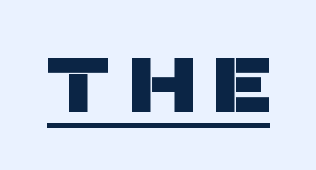
The image shows 77 px sans-serif type; set unusually wide letter spacing (+0.28 em), underlined; low stroke contrast and a large x-height.
